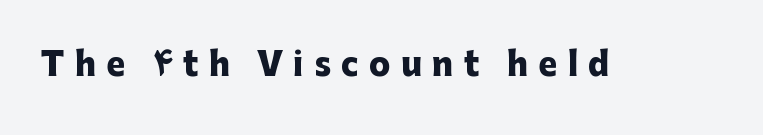
Q: Is the text bold? A: Yes.
Q: Is the text italic (slanted)? A: No, it is upright.
Q: Is the typeface a serif or a sans-serif typeface? A: Sans-serif.
Q: Is the text underlined? A: No.
Q: Is the spacing between letters normal or unusually wide? A: Unusually wide.
Q: Width (condensed, normal, or wide)? A: Normal.
Q: Stroke contrast? A: Low.
Q: x-height? A: Medium.
Q: Monospaced? A: No.
